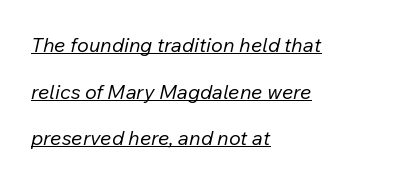
What stands out about the letter spacing? Nothing — it is the standard amount. The face used here has a pronounced slope to its letters. A typographer would call this underscored text. No chunkiness to these letters — they're not bold.
